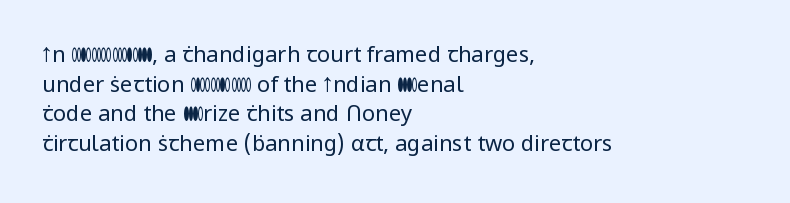
The image shows 22 px text type, upright; set left-aligned, normal line spacing (1.35x), normal letter spacing, not underlined.
